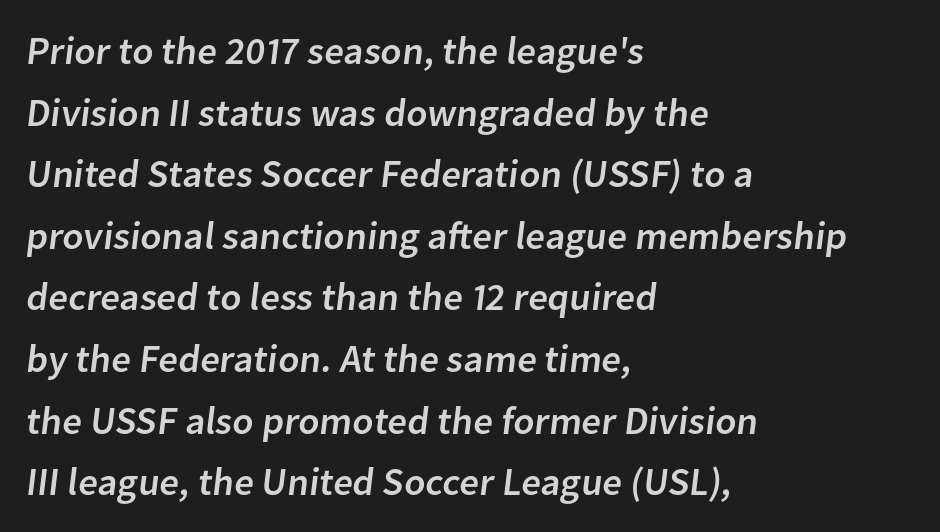
{"serif": "no", "width": "normal", "stroke_contrast": "low", "x_height": "medium", "monospaced": "no", "underline": "no", "align": "left", "line_spacing": "normal", "line_spacing_ratio": 1.58, "letter_spacing": "normal", "letter_spacing_em": 0.0, "glyph_px": 39}
